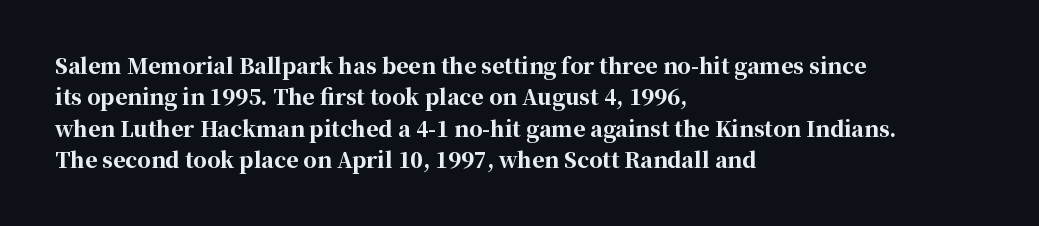
{"italic": "no", "bold": "yes", "underline": "no", "align": "left", "line_spacing": "normal", "line_spacing_ratio": 1.49, "letter_spacing": "normal", "letter_spacing_em": 0.0, "glyph_px": 21}
